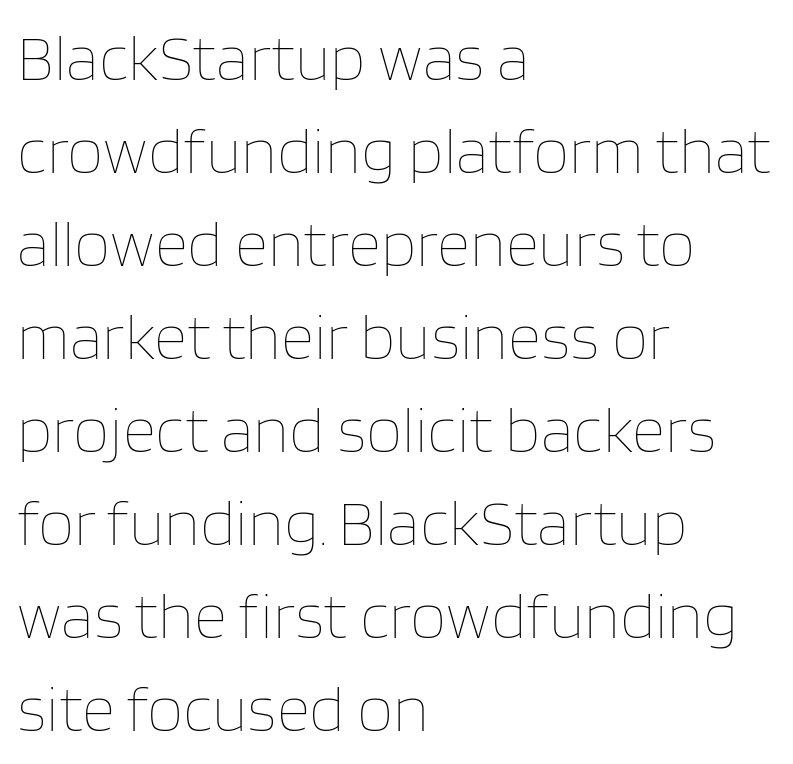
The image shows 65 px thin type, upright; set left-aligned, normal line spacing (1.43x), normal letter spacing, not underlined; low stroke contrast and a large x-height.
